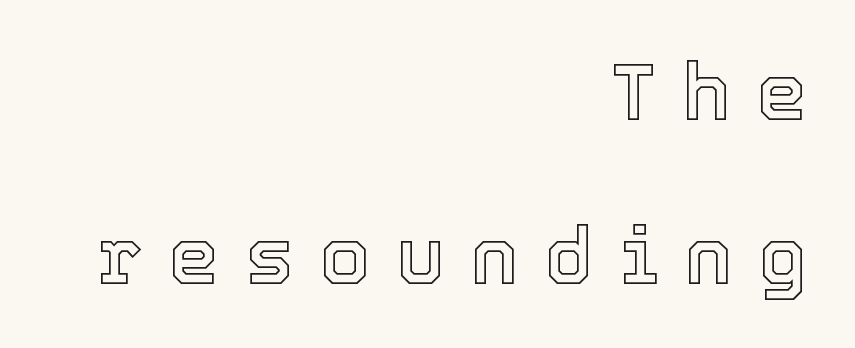
Q: Is the text italic (slanted)? A: No, it is upright.
Q: Is the text underlined? A: No.
Q: How is the paragraph aligned? A: Right-aligned.
Q: Is the spacing between letters normal or unusually wide? A: Unusually wide.
Q: Is the spacing between lines tight, normal or loose? A: Loose.
Q: Width (condensed, normal, or wide)? A: Normal.
Q: x-height? A: Medium.
Q: Monospaced? A: No.
